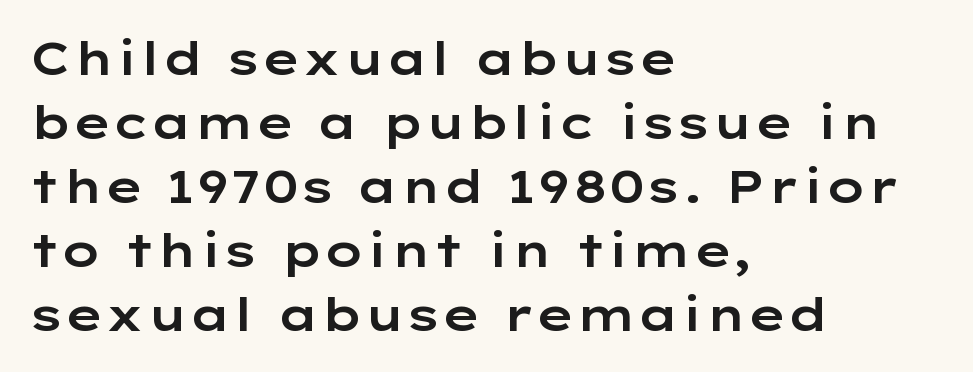
Q: Is the text italic (slanted)? A: No, it is upright.
Q: Is the typeface a serif or a sans-serif typeface? A: Sans-serif.
Q: Is the text underlined? A: No.
Q: How is the paragraph aligned? A: Left-aligned.
Q: Is the spacing between letters normal or unusually wide? A: Normal.
Q: Is the spacing between lines tight, normal or loose? A: Normal.
Q: Width (condensed, normal, or wide)? A: Wide.
Q: Stroke contrast? A: Low.
Q: x-height? A: Medium.
Q: Monospaced? A: No.
